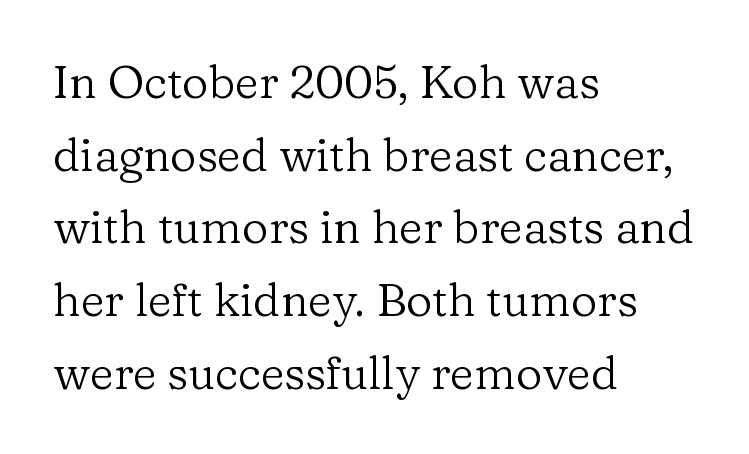
Students, observe: this is what conventionally led text looks like. The lines are quadded left. The typeface chosen for these lines features serifs. The rendering uses natural spacing where letterforms have individual widths. A bare baseline throughout the passage.
